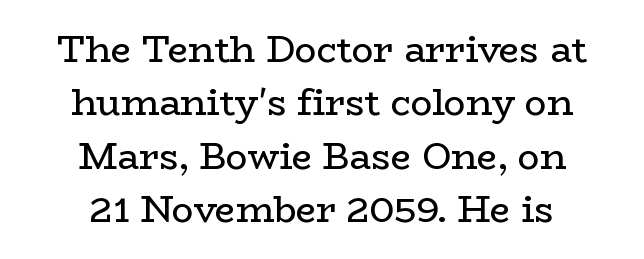
Heaviness? Minimal to ordinary, like unemphasized prose. Interline gaps are of average width in this sample. Every stem runs plumb, perpendicular to the baseline. The letters carry serifs — small finishing strokes at the ends of their stems. Quick note: underline off.
